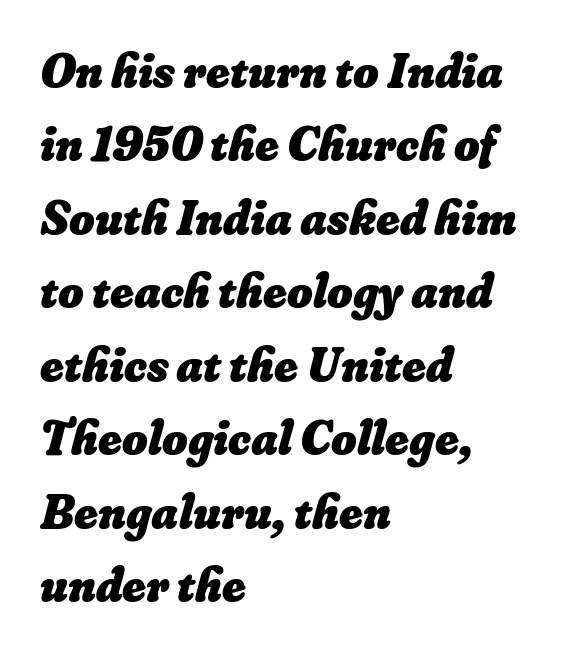
{"bold": "yes", "weight": "heavy", "width": "normal", "stroke_contrast": "low", "x_height": "small", "monospaced": "no", "underline": "no", "align": "left", "line_spacing": "normal", "line_spacing_ratio": 1.5, "letter_spacing": "normal", "letter_spacing_em": 0.0, "glyph_px": 49}
